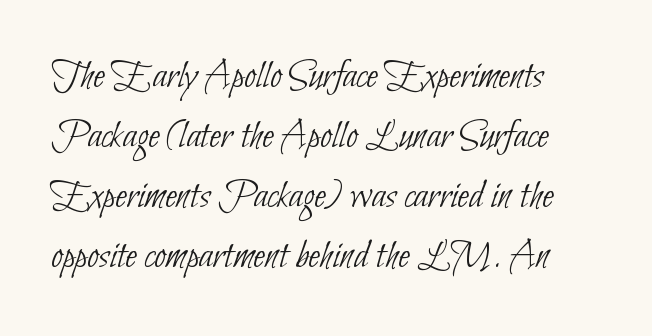
Here the glyphs are tracked normally, forming tight word shapes. The strokes are not fattened; the text isn't bold. Spacing verdict: proportional, widths tailored to each character. The glyphs are unaccompanied by any horizontal stroke below them. All the whitespace from short lines collects on the right.
